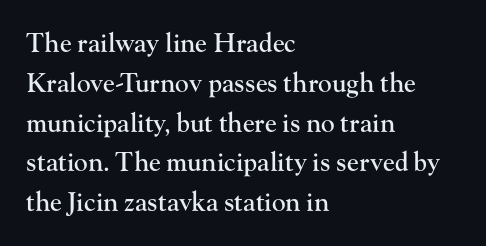
How would I describe the line gaps? Plain and ordinary. Does extra space separate the letters? No, they use regular spacing. These lines stack with their left ends in a neat column. Underlining? Definitely not there. Quick note: not italic, upright.
